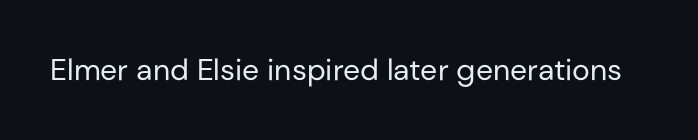
Nope, not italic — everything's standing straight. No letter is thick-stroked: the sample isn't bold. Plain, unruled lines of type. I'd call this a sans setting — the letters go barefoot. Here the designer chose a conventional face with non-uniform glyph widths. The tracking reads as untouched default to a designer's eye.
